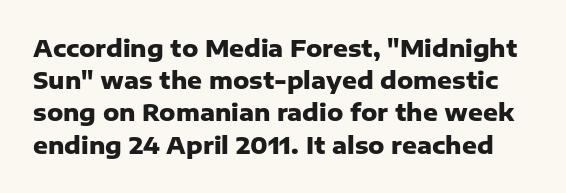
The image shows 23 px bold type, upright; set normal line spacing (1.4x), normal letter spacing, not underlined.
